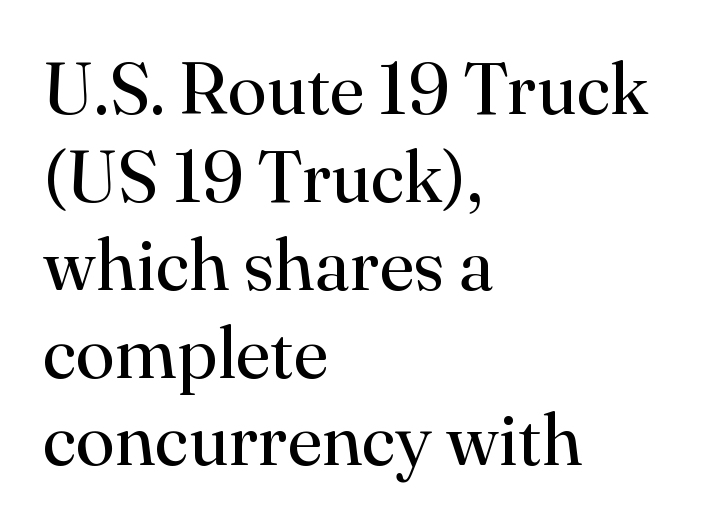
{"serif": "yes", "italic": "no", "bold": "no", "weight": "regular", "width": "normal", "stroke_contrast": "high", "x_height": "small", "monospaced": "no", "underline": "no", "align": "left", "line_spacing_ratio": 1.22, "letter_spacing": "normal", "letter_spacing_em": 0.0, "glyph_px": 72}
